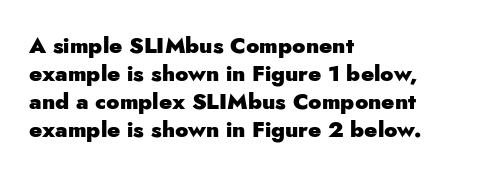
The image shows 22 px bold type, upright; set left-aligned, normal line spacing (1.27x), normal letter spacing, not underlined.
